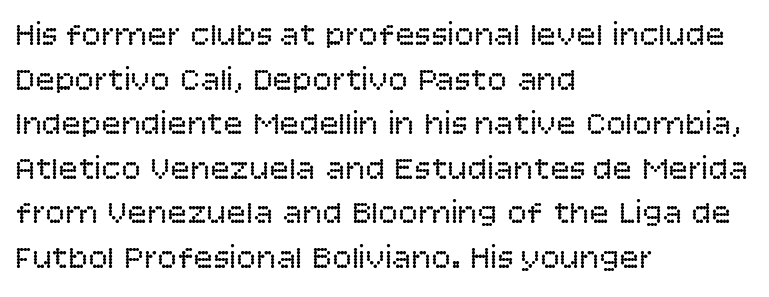
Q: Is the text bold? A: No.
Q: Is the text italic (slanted)? A: No, it is upright.
Q: Is the typeface a serif or a sans-serif typeface? A: Sans-serif.
Q: Is the text underlined? A: No.
Q: How is the paragraph aligned? A: Left-aligned.
Q: Is the spacing between letters normal or unusually wide? A: Normal.
Q: Is the spacing between lines tight, normal or loose? A: Normal.
Q: Width (condensed, normal, or wide)? A: Normal.
Q: Stroke contrast? A: Low.
Q: x-height? A: Large.
Q: Monospaced? A: No.
